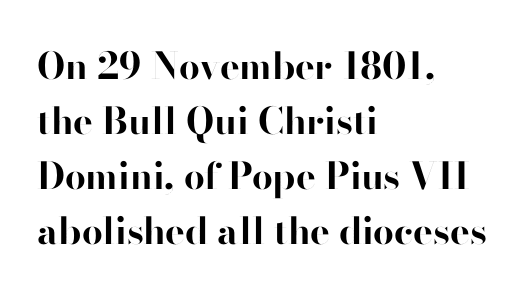
The image shows 37 px bold sans-serif type, upright; set left-aligned, normal line spacing (1.49x), normal letter spacing, not underlined; high stroke contrast and a small x-height.
